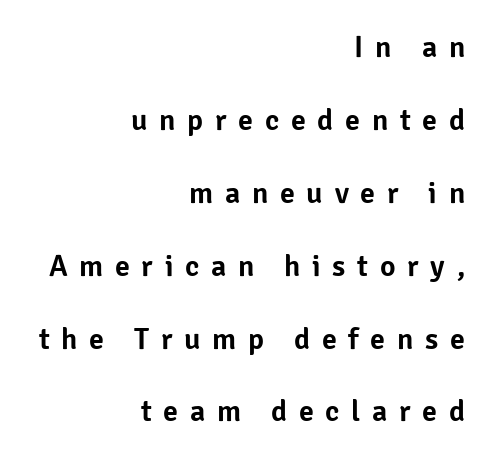
{"serif": "no", "italic": "no", "width": "normal", "stroke_contrast": "low", "x_height": "medium", "monospaced": "no", "underline": "no", "align": "right", "line_spacing": "loose", "line_spacing_ratio": 2.43, "letter_spacing": "wide", "letter_spacing_em": 0.39, "glyph_px": 30}
